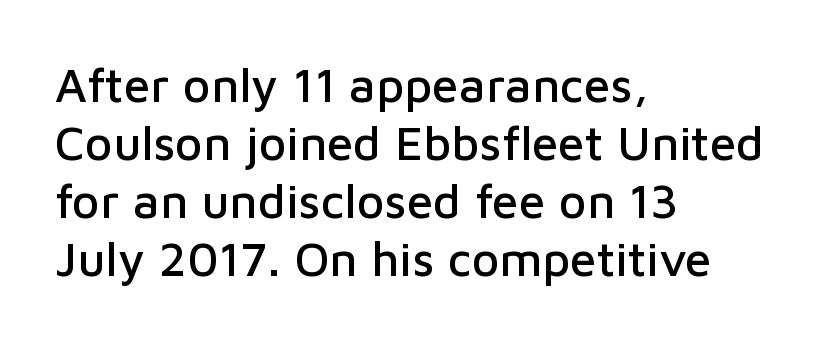
Q: Is the text italic (slanted)? A: No, it is upright.
Q: Is the typeface a serif or a sans-serif typeface? A: Sans-serif.
Q: Is the text underlined? A: No.
Q: How is the paragraph aligned? A: Left-aligned.
Q: Is the spacing between letters normal or unusually wide? A: Normal.
Q: Width (condensed, normal, or wide)? A: Normal.
Q: Stroke contrast? A: Low.
Q: x-height? A: Medium.
Q: Monospaced? A: No.
